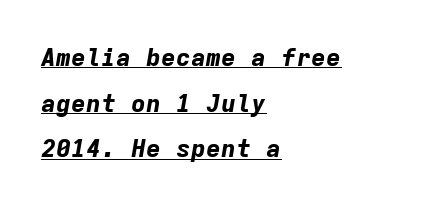
If you drew a ruler down the left edge, every line would touch it. Heft: maximum for text — a bold. The font's italic variant was chosen for this text. Underline: present. No extra tracking has been applied to these lines.
